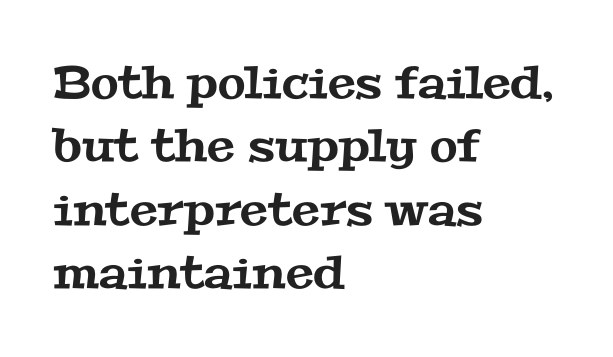
{"serif": "yes", "width": "wide", "stroke_contrast": "medium", "x_height": "medium", "monospaced": "no", "underline": "no", "align": "left", "line_spacing": "normal", "line_spacing_ratio": 1.41, "letter_spacing": "normal", "letter_spacing_em": 0.0, "glyph_px": 45}
